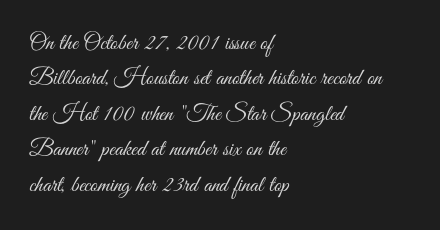
Q: Is the text bold? A: No.
Q: Is the text italic (slanted)? A: Yes.
Q: Is the text underlined? A: No.
Q: How is the paragraph aligned? A: Left-aligned.
Q: Is the spacing between letters normal or unusually wide? A: Normal.
Q: Is the spacing between lines tight, normal or loose? A: Normal.
